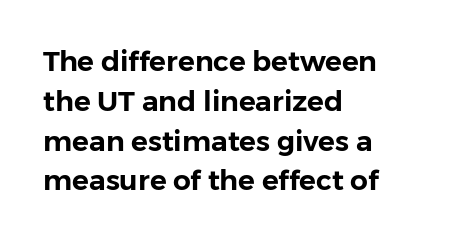
{"serif": "no", "italic": "no", "width": "normal", "stroke_contrast": "low", "x_height": "medium", "monospaced": "no", "underline": "no", "align": "left", "line_spacing": "normal", "line_spacing_ratio": 1.42, "letter_spacing": "normal", "letter_spacing_em": 0.0, "glyph_px": 28}
